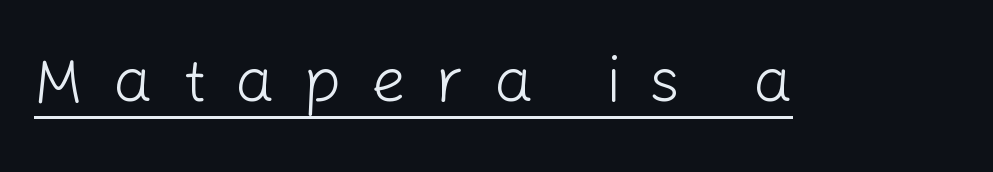
{"serif": "no", "italic": "no", "bold": "no", "weight": "light", "width": "normal", "stroke_contrast": "low", "x_height": "medium", "monospaced": "no", "underline": "yes", "letter_spacing": "wide", "letter_spacing_em": 0.47, "glyph_px": 62}
